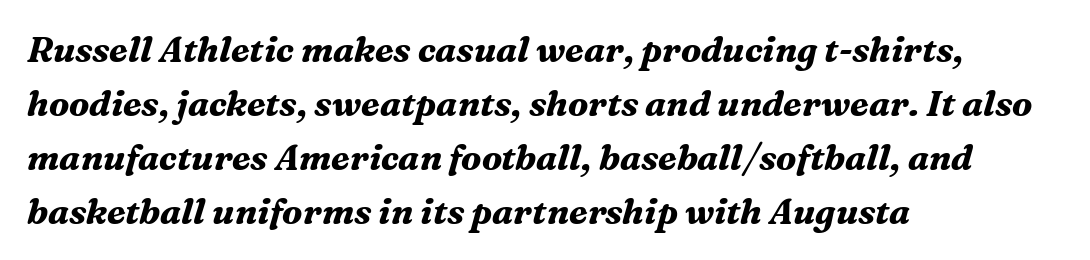
Q: Is the text bold? A: Yes.
Q: Is the text italic (slanted)? A: Yes, it leans right by about 16 degrees.
Q: Is the typeface a serif or a sans-serif typeface? A: Serif.
Q: Is the text underlined? A: No.
Q: How is the paragraph aligned? A: Left-aligned.
Q: Is the spacing between letters normal or unusually wide? A: Normal.
Q: Is the spacing between lines tight, normal or loose? A: Normal.
Q: Width (condensed, normal, or wide)? A: Normal.
Q: Stroke contrast? A: Medium.
Q: x-height? A: Medium.
Q: Monospaced? A: No.
